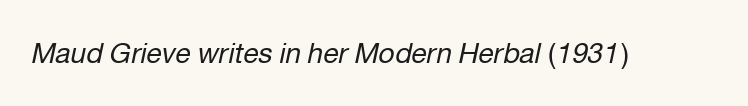
{"italic": "yes", "lean": "right", "slant_degrees": 12, "bold": "no", "weight": "regular", "width": "normal", "stroke_contrast": "low", "x_height": "medium", "monospaced": "no", "underline": "no", "letter_spacing": "normal", "letter_spacing_em": 0.0, "glyph_px": 28}
